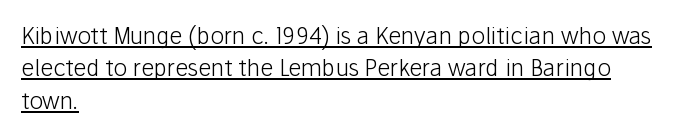
Q: Is the text bold? A: No.
Q: Is the text italic (slanted)? A: No, it is upright.
Q: Is the text underlined? A: Yes.
Q: How is the paragraph aligned? A: Left-aligned.
Q: Is the spacing between letters normal or unusually wide? A: Normal.
Q: Is the spacing between lines tight, normal or loose? A: Normal.
